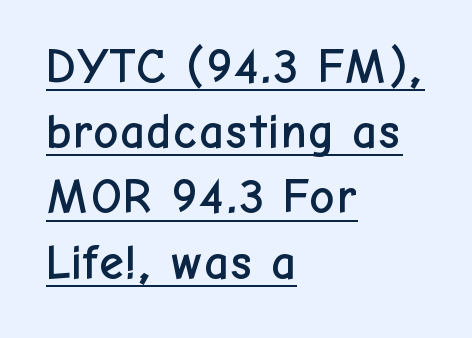
{"serif": "no", "italic": "no", "width": "normal", "stroke_contrast": "low", "x_height": "medium", "monospaced": "no", "underline": "yes", "align": "left", "line_spacing": "normal", "line_spacing_ratio": 1.33, "letter_spacing": "normal", "letter_spacing_em": 0.0, "glyph_px": 49}
